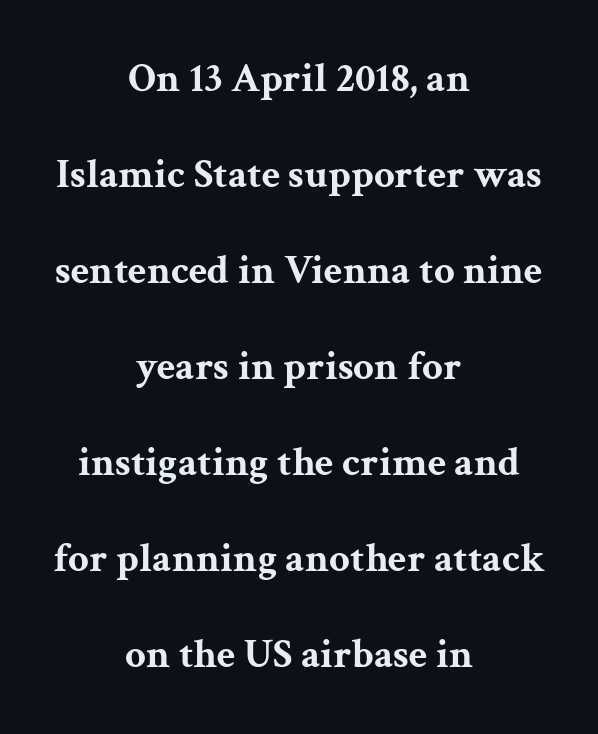
Q: Is the text bold? A: Yes.
Q: Is the text italic (slanted)? A: No, it is upright.
Q: Is the typeface a serif or a sans-serif typeface? A: Serif.
Q: Is the text underlined? A: No.
Q: How is the paragraph aligned? A: Centered.
Q: Is the spacing between letters normal or unusually wide? A: Normal.
Q: Is the spacing between lines tight, normal or loose? A: Loose.
Q: Width (condensed, normal, or wide)? A: Wide.
Q: Stroke contrast? A: Medium.
Q: x-height? A: Medium.
Q: Monospaced? A: No.
